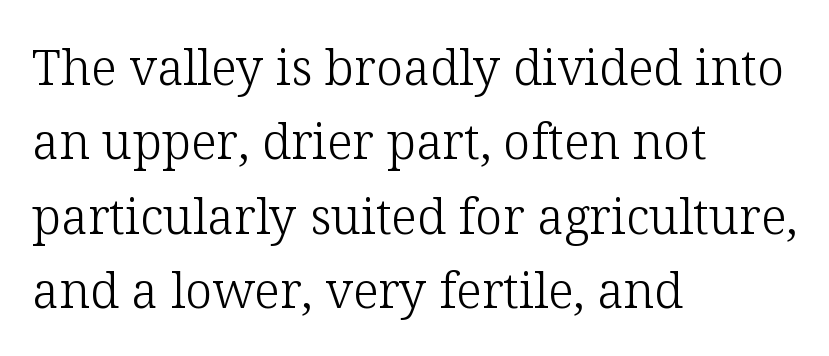
Each row of text sits above clean, open space. Compared with a centered layout, this one pins lines to the left instead. Does the leading feel generous? No, just average. Stroke mass is kept to a normal reading level or below.
